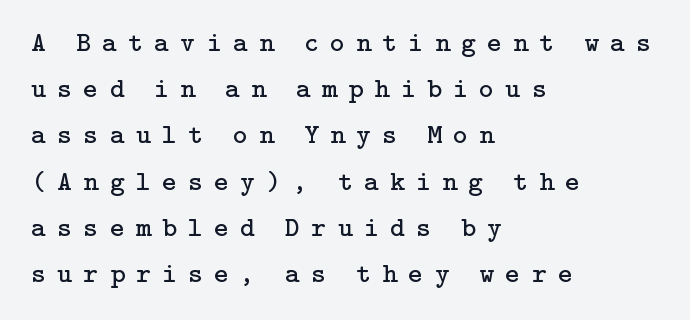
{"serif": "yes", "italic": "no", "bold": "no", "weight": "regular", "width": "normal", "stroke_contrast": "low", "x_height": "medium", "underline": "no", "align": "left", "line_spacing": "normal", "line_spacing_ratio": 1.65, "letter_spacing": "wide", "letter_spacing_em": 0.41, "glyph_px": 28}
